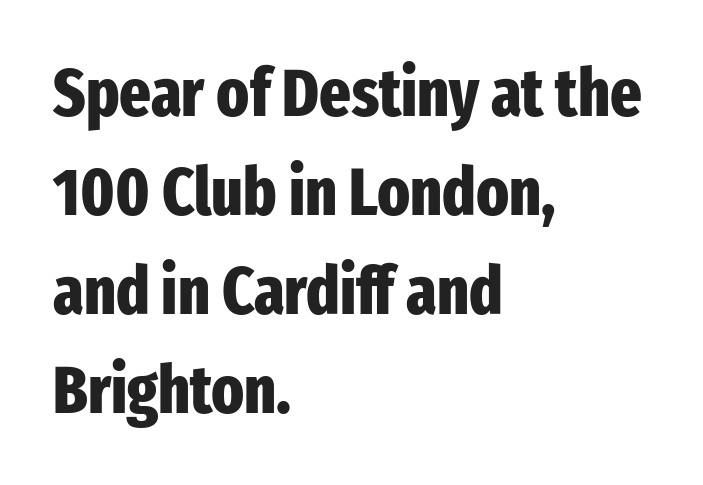
{"serif": "no", "italic": "no", "bold": "yes", "weight": "heavy", "width": "condensed", "stroke_contrast": "low", "x_height": "medium", "monospaced": "no", "underline": "no", "align": "left", "line_spacing": "normal", "line_spacing_ratio": 1.48, "letter_spacing": "normal", "letter_spacing_em": 0.0, "glyph_px": 67}
